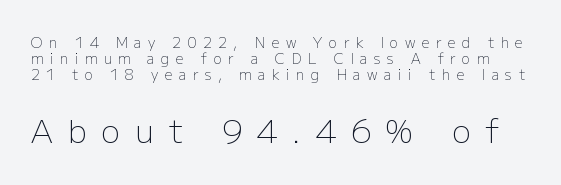
{"serif": "no", "italic": "no", "bold": "no", "weight": "light", "width": "normal", "stroke_contrast": "low", "x_height": "medium", "monospaced": "no", "underline": "no", "line_spacing_ratio": 1.16, "letter_spacing": "wide", "letter_spacing_em": 0.46, "larger_block": "second", "size_ratio": 2.29, "glyph_px": 32}
